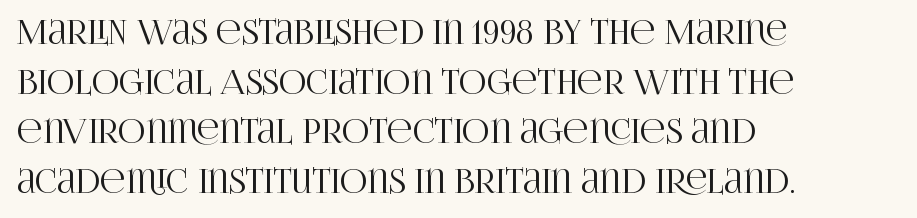
These lines stack with their left ends in a neat column. Here the designer chose a conventional face with non-uniform glyph widths. Tracking here is standard; glyphs follow each other at the usual distance. The passage shown is typeset with a serif family. Every character sits straight up, as roman type does.
